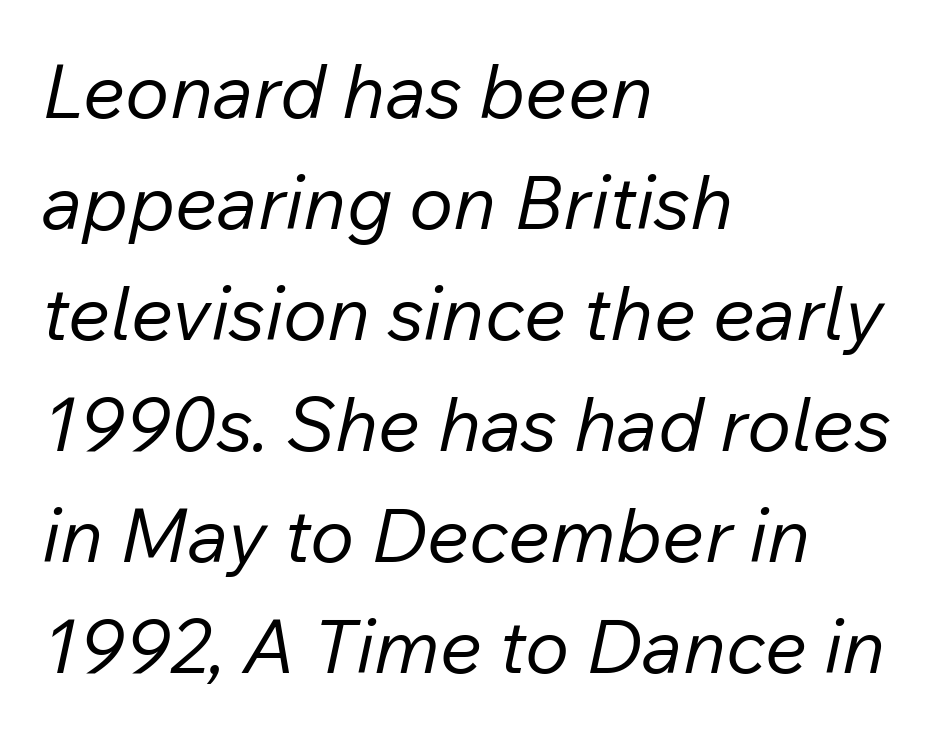
Q: Is the text bold? A: No.
Q: Is the text italic (slanted)? A: Yes, it leans right by about 12 degrees.
Q: Is the text underlined? A: No.
Q: How is the paragraph aligned? A: Left-aligned.
Q: Is the spacing between letters normal or unusually wide? A: Normal.
Q: Is the spacing between lines tight, normal or loose? A: Normal.
Q: Width (condensed, normal, or wide)? A: Normal.
Q: Stroke contrast? A: Low.
Q: x-height? A: Medium.
Q: Monospaced? A: No.
